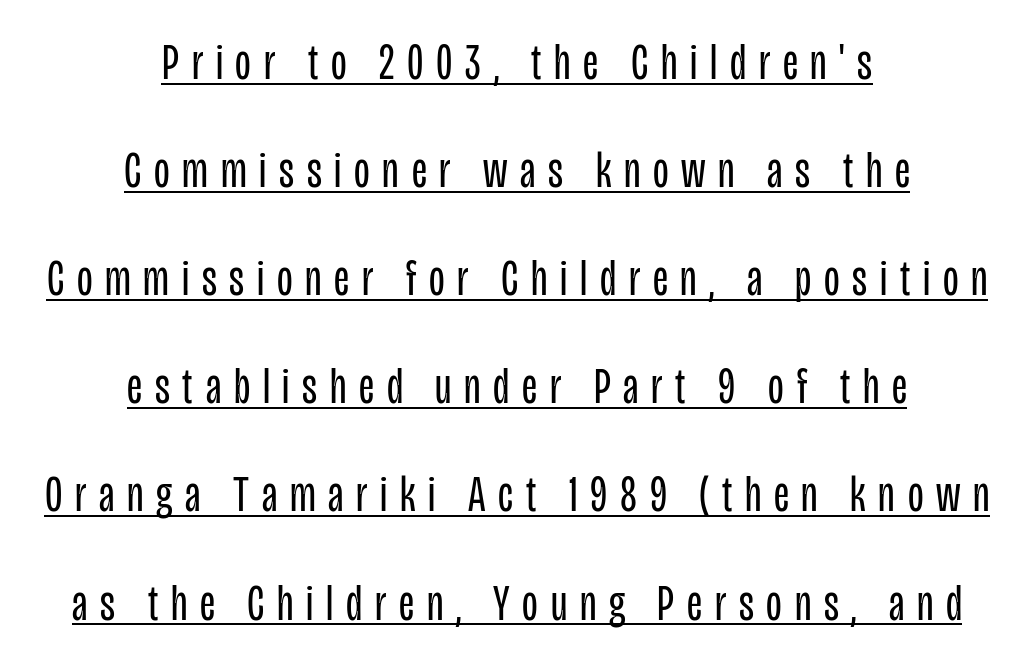
Q: Is the text bold? A: No.
Q: Is the text italic (slanted)? A: No, it is upright.
Q: Is the typeface a serif or a sans-serif typeface? A: Sans-serif.
Q: Is the text underlined? A: Yes.
Q: How is the paragraph aligned? A: Centered.
Q: Is the spacing between letters normal or unusually wide? A: Unusually wide.
Q: Is the spacing between lines tight, normal or loose? A: Loose.
Q: Width (condensed, normal, or wide)? A: Condensed.
Q: Stroke contrast? A: Low.
Q: x-height? A: Large.
Q: Monospaced? A: No.
